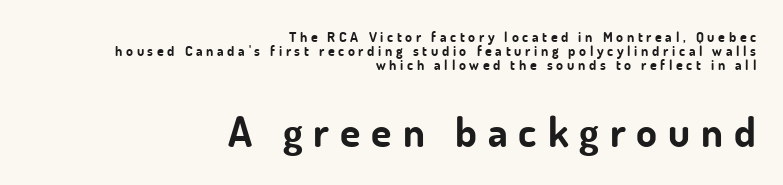
The image shows 42 px bold sans-serif type, upright; set right-aligned, tight line spacing (1.01x), unusually wide letter spacing (+0.26 em), not underlined; the second (bottom) block is 3.0x larger; low stroke contrast and a small x-height.
